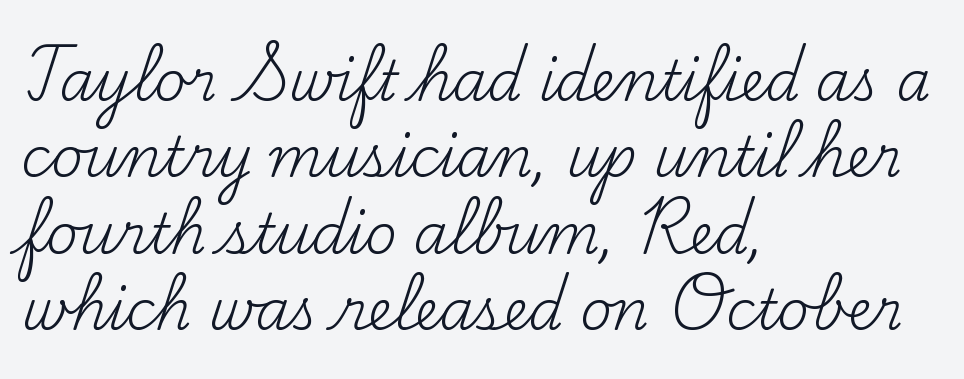
What's the leading like? Ordinary, nothing unusual. Yep, those are serifs on the letters. You could not count columns in this text — the font is proportionally spaced. A light-to-regular cut is what we see here.
